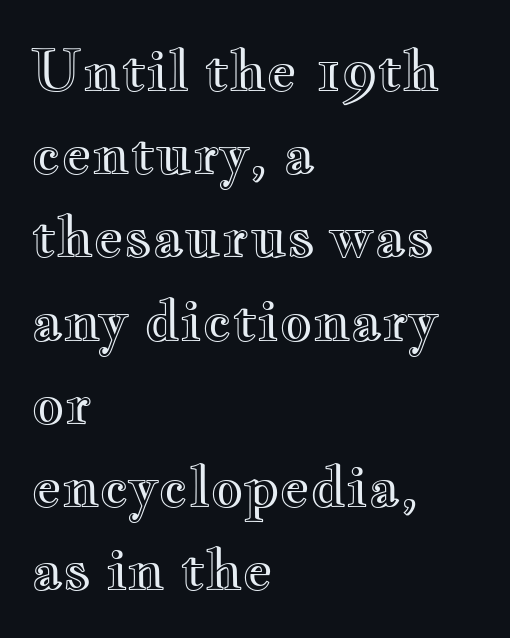
{"italic": "no", "width": "wide", "x_height": "small", "monospaced": "no", "underline": "no", "align": "left", "line_spacing": "normal", "line_spacing_ratio": 1.46, "letter_spacing": "normal", "letter_spacing_em": 0.0, "glyph_px": 57}
